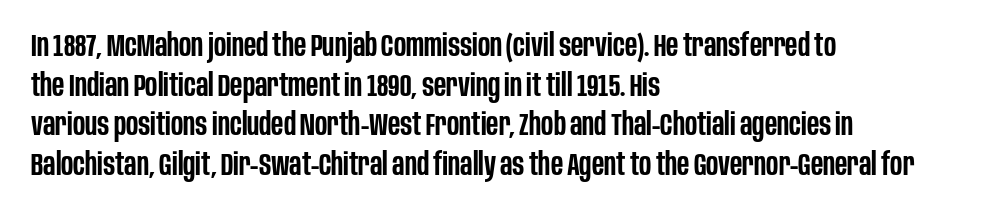
The image shows 31 px semibold, condensed sans-serif type, upright; set left-aligned, normal line spacing (1.28x), normal letter spacing, not underlined; low stroke contrast and a large x-height.
